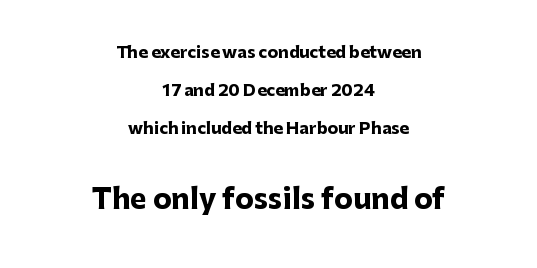
{"serif": "no", "italic": "no", "bold": "yes", "weight": "heavy", "width": "normal", "stroke_contrast": "low", "x_height": "medium", "monospaced": "no", "underline": "no", "align": "center", "line_spacing": "loose", "line_spacing_ratio": 2.37, "letter_spacing": "normal", "letter_spacing_em": 0.0, "larger_block": "second", "size_ratio": 1.75, "glyph_px": 28}
